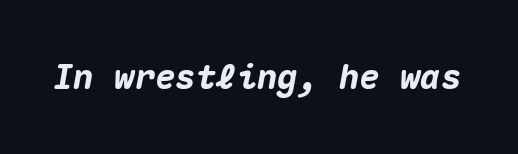
{"italic": "yes", "lean": "right", "slant_degrees": 10, "bold": "yes", "weight": "heavy", "width": "normal", "stroke_contrast": "medium", "x_height": "medium", "monospaced": "yes", "underline": "no", "letter_spacing": "normal", "letter_spacing_em": 0.0, "glyph_px": 34}
